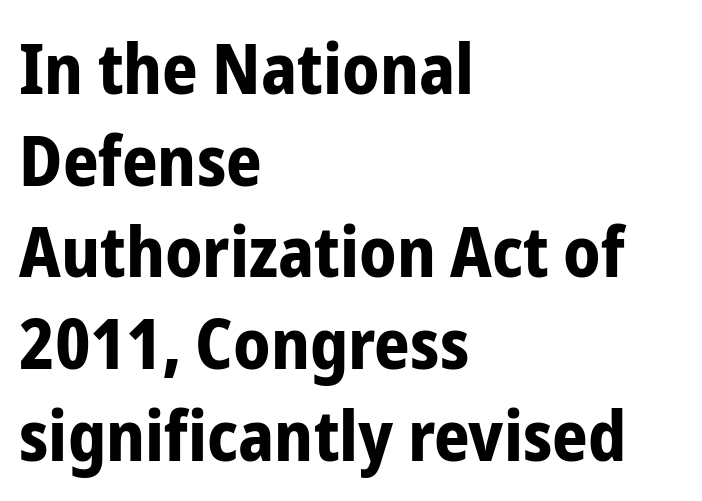
Serifs: no, the terminals of the letterforms are clean. Here the designer chose a conventional face with non-uniform glyph widths. Characters remain perfectly vertical along every line. Casual observation: everything's shoved over to the left. Its strokes are broad and dark, the hallmark of bold type.
